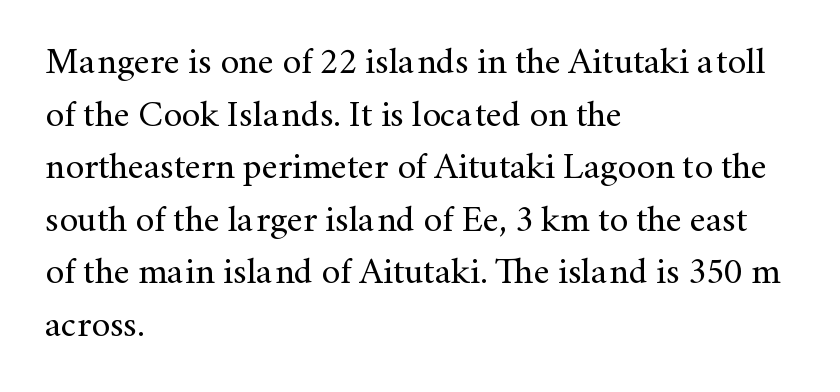
Q: Is the text bold? A: No.
Q: Is the text italic (slanted)? A: No, it is upright.
Q: Is the typeface a serif or a sans-serif typeface? A: Serif.
Q: Is the text underlined? A: No.
Q: How is the paragraph aligned? A: Left-aligned.
Q: Is the spacing between letters normal or unusually wide? A: Normal.
Q: Is the spacing between lines tight, normal or loose? A: Normal.
Q: Width (condensed, normal, or wide)? A: Normal.
Q: Stroke contrast? A: Medium.
Q: x-height? A: Small.
Q: Monospaced? A: No.
